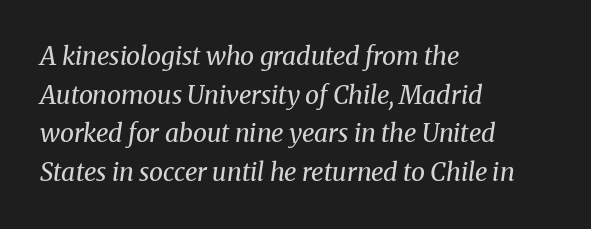
{"italic": "yes", "lean": "right", "slant_degrees": 8, "bold": "no", "underline": "no", "align": "left", "line_spacing": "normal", "line_spacing_ratio": 1.55, "letter_spacing": "normal", "letter_spacing_em": 0.0, "glyph_px": 25}
